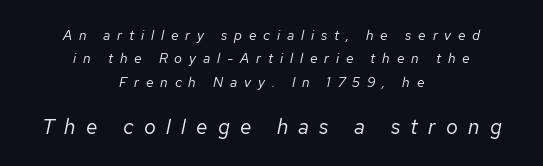
{"italic": "yes", "lean": "right", "slant_degrees": 12, "bold": "no", "underline": "no", "align": "center", "line_spacing": "normal", "line_spacing_ratio": 1.67, "letter_spacing": "wide", "letter_spacing_em": 0.49, "larger_block": "second", "size_ratio": 1.5, "glyph_px": 21}
